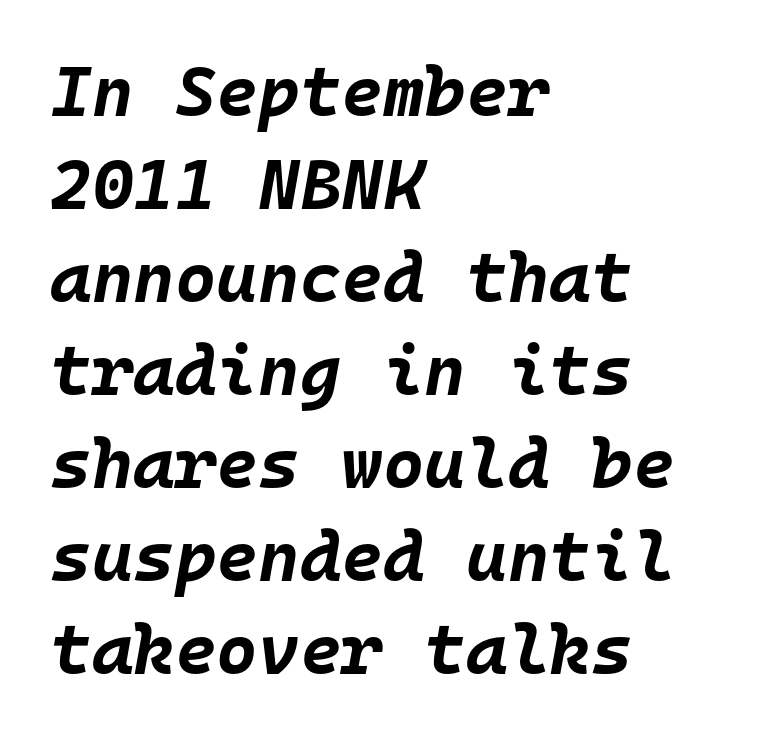
Q: Is the text bold? A: Yes.
Q: Is the text italic (slanted)? A: Yes, it leans right by about 10 degrees.
Q: Is the text underlined? A: No.
Q: How is the paragraph aligned? A: Left-aligned.
Q: Is the spacing between letters normal or unusually wide? A: Normal.
Q: Is the spacing between lines tight, normal or loose? A: Normal.
Q: Width (condensed, normal, or wide)? A: Normal.
Q: Stroke contrast? A: Low.
Q: x-height? A: Large.
Q: Monospaced? A: Yes.
